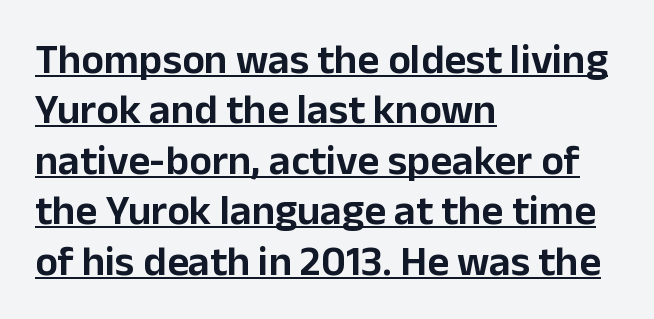
Q: Is the text italic (slanted)? A: No, it is upright.
Q: Is the typeface a serif or a sans-serif typeface? A: Sans-serif.
Q: Is the text underlined? A: Yes.
Q: How is the paragraph aligned? A: Left-aligned.
Q: Is the spacing between letters normal or unusually wide? A: Normal.
Q: Width (condensed, normal, or wide)? A: Normal.
Q: Stroke contrast? A: Low.
Q: x-height? A: Medium.
Q: Monospaced? A: No.
